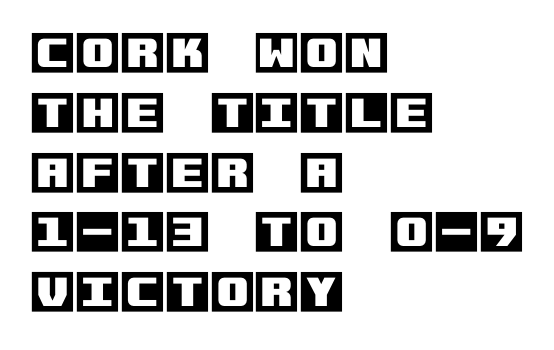
The gap between lines stays unmarked. Reading down the column, the eye jumps a familiar distance to each next line. The horizontal fit of the characters is conventional and even. This sample is left-justified, so line endings fall wherever the words run out.
